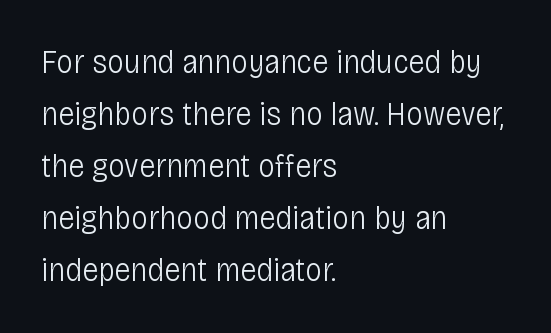
The image shows 34 px light, condensed sans-serif type, upright; set left-aligned, normal line spacing (1.53x), normal letter spacing, not underlined; low stroke contrast and a large x-height.
